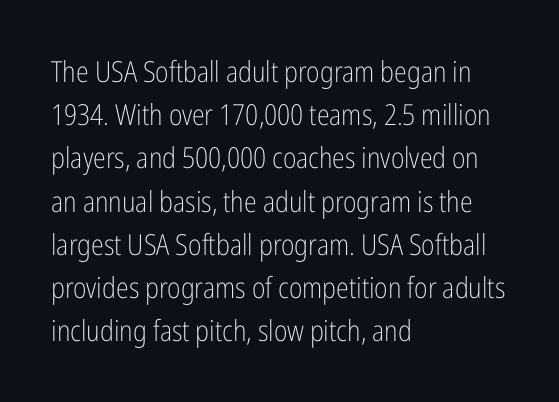
{"serif": "no", "italic": "no", "bold": "no", "weight": "light", "width": "condensed", "stroke_contrast": "low", "x_height": "medium", "monospaced": "no", "underline": "no", "align": "left", "line_spacing": "normal", "line_spacing_ratio": 1.49, "letter_spacing": "normal", "letter_spacing_em": 0.0, "glyph_px": 29}
